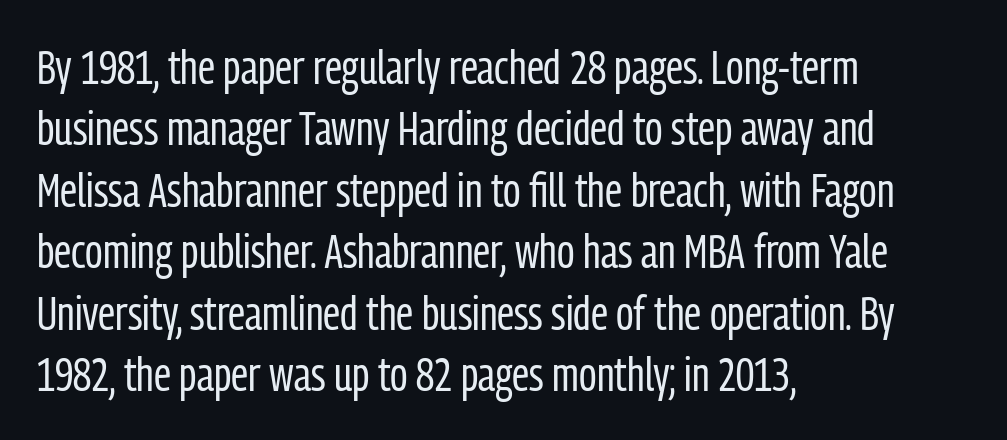
{"serif": "no", "italic": "no", "bold": "no", "weight": "regular", "width": "condensed", "stroke_contrast": "low", "x_height": "medium", "monospaced": "no", "underline": "no", "align": "left", "line_spacing": "normal", "line_spacing_ratio": 1.28, "letter_spacing": "normal", "letter_spacing_em": 0.0, "glyph_px": 48}
